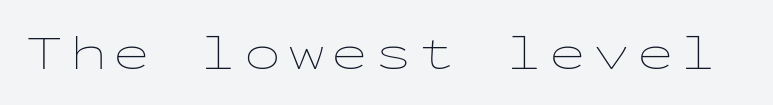
Decoration check: the copy has no underline. Stems and bowls with no extra thickness — not bold. Spacing verdict: monospaced, one width for all characters. The specimen reads as upright at a glance.
